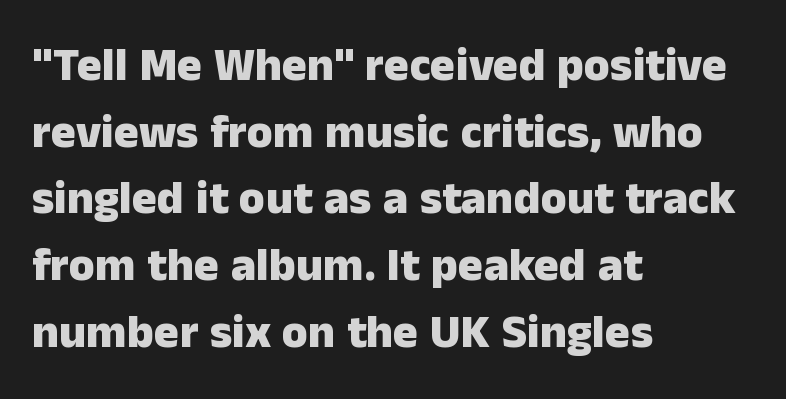
{"serif": "no", "italic": "no", "bold": "yes", "weight": "heavy", "width": "normal", "stroke_contrast": "low", "x_height": "medium", "monospaced": "no", "underline": "no", "align": "left", "line_spacing": "normal", "line_spacing_ratio": 1.42, "letter_spacing": "normal", "letter_spacing_em": 0.0, "glyph_px": 47}
